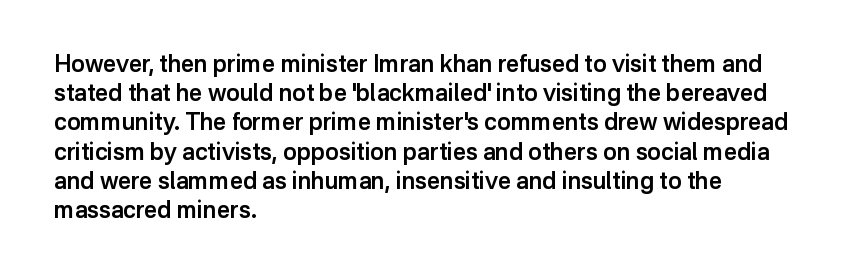
The image shows 23 px text type, upright; set left-aligned, normal line spacing (1.27x), normal letter spacing, not underlined.
